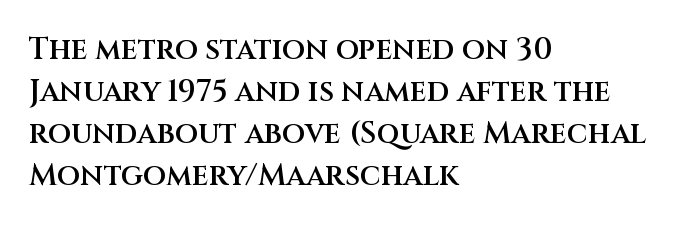
Is the letter spacing exaggerated? No — it looks like the ordinary default. A normal amount of white space separates one row of letters from the next. Note: no serifs on the glyphs. Character widths vary here, with narrow letters taking less room than wide ones.
